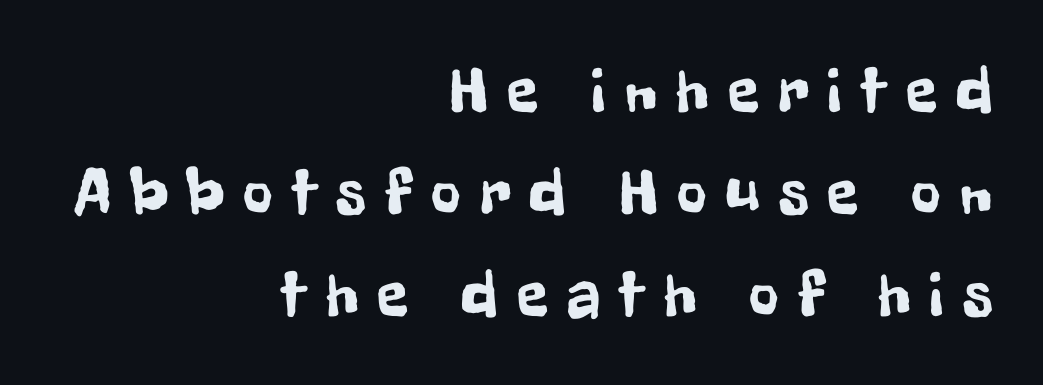
Plain, unruled lines of type. This sample uses a sans-serif face. Words appear elongated and porous because spacing is wide. Interline gaps are of average width in this sample.
